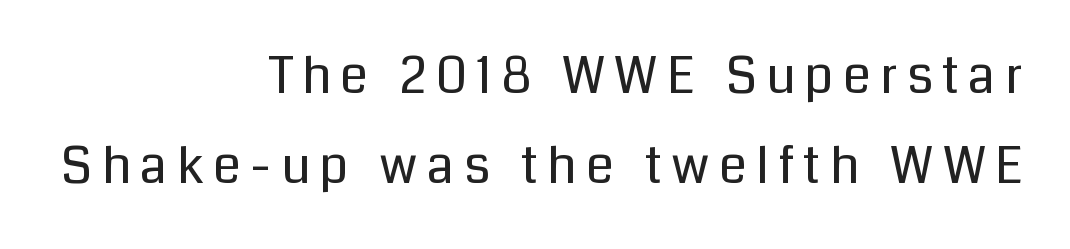
The image shows 51 px regular-weight sans-serif type, upright; set right-aligned, line spacing 1.76x, not underlined; low stroke contrast and a medium x-height.
